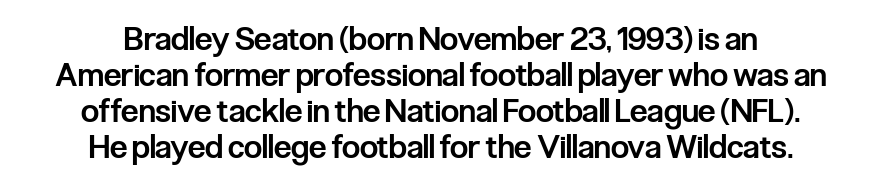
The image shows 32 px semibold, condensed sans-serif type, upright; set centered, tight line spacing (1.13x), normal letter spacing, not underlined; low stroke contrast and a medium x-height.
